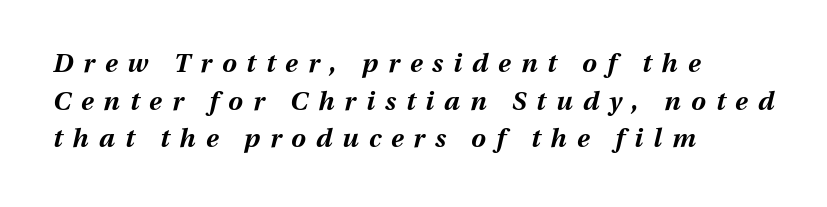
Any mark beneath the type? The region is blank. These lines were composed using italics. Look at the tracking — it's clearly loosened, letters drifting apart. The rendering anchors every line to the left-hand side.
